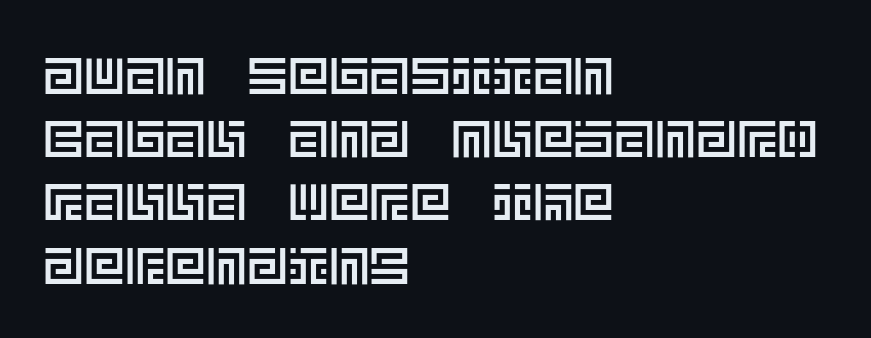
The lettering holds an erect, upright posture throughout. Between one letter and the next there's only the usual sliver of space. The lines in this sample share a left origin and differ only in where they stop. Honestly, there is no underline to notice here at all.
